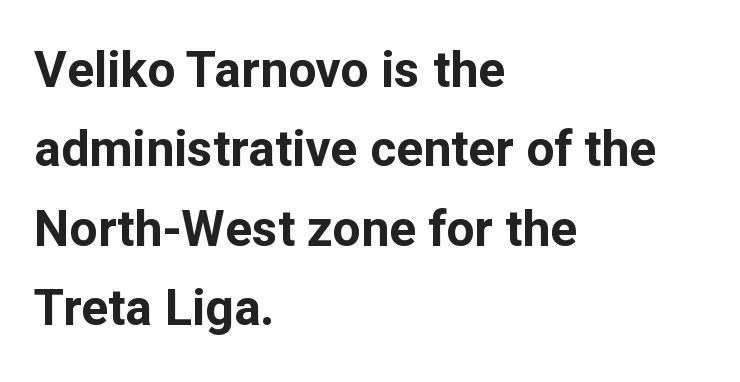
{"serif": "no", "italic": "no", "bold": "yes", "weight": "bold", "width": "normal", "stroke_contrast": "low", "x_height": "medium", "monospaced": "no", "underline": "no", "align": "left", "line_spacing": "normal", "line_spacing_ratio": 1.59, "letter_spacing": "normal", "letter_spacing_em": 0.0, "glyph_px": 50}
